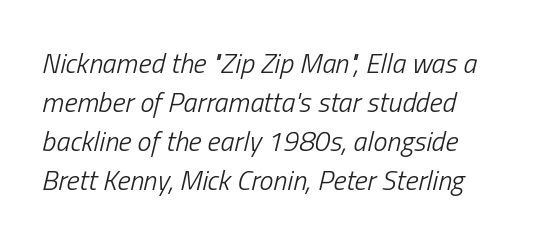
{"italic": "yes", "lean": "right", "slant_degrees": 13, "bold": "no", "weight": "light", "width": "condensed", "stroke_contrast": "low", "x_height": "medium", "monospaced": "no", "underline": "no", "line_spacing": "normal", "line_spacing_ratio": 1.39, "letter_spacing": "normal", "letter_spacing_em": 0.0, "glyph_px": 28}
